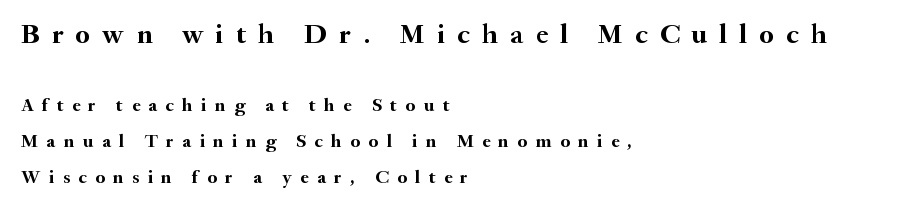
The image shows 28 px semibold serif type, upright; set left-aligned, line spacing 1.89x, unusually wide letter spacing (+0.44 em), not underlined; the first (top) block is 1.47x larger; medium stroke contrast and a small x-height.
